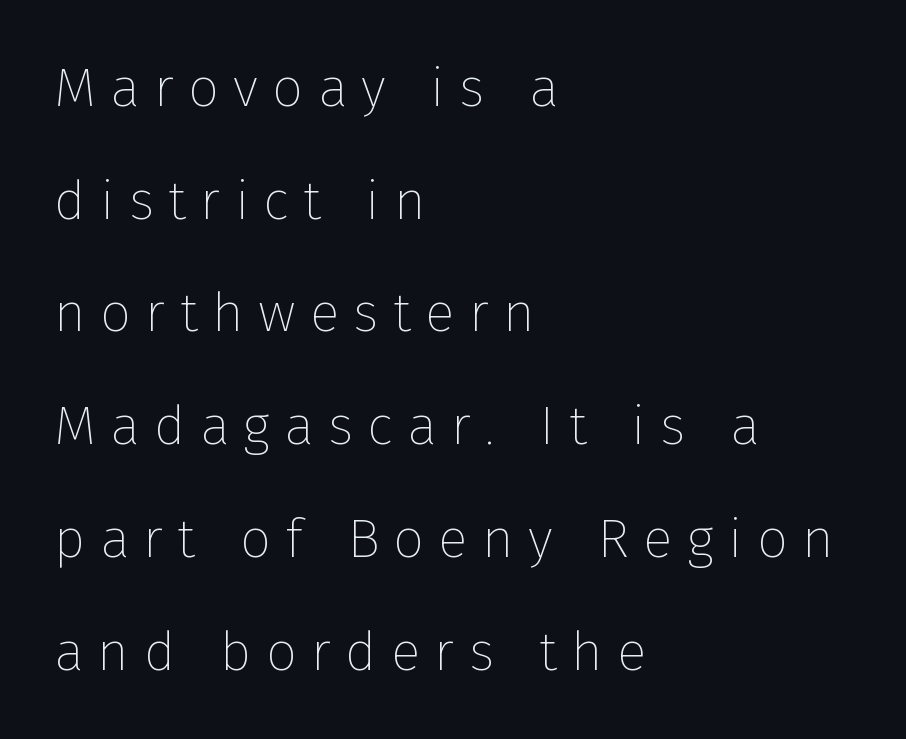
The image shows 55 px thin sans-serif type, upright; set left-aligned, loose line spacing (2.05x), unusually wide letter spacing (+0.26 em), not underlined; low stroke contrast and a medium x-height.
